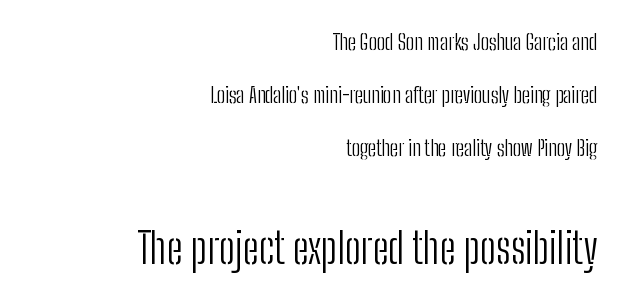
{"serif": "no", "italic": "no", "bold": "no", "weight": "light", "width": "condensed", "stroke_contrast": "low", "x_height": "medium", "monospaced": "no", "underline": "no", "align": "right", "line_spacing": "loose", "line_spacing_ratio": 2.4, "letter_spacing": "normal", "letter_spacing_em": 0.0, "larger_block": "second", "size_ratio": 1.95, "glyph_px": 43}
